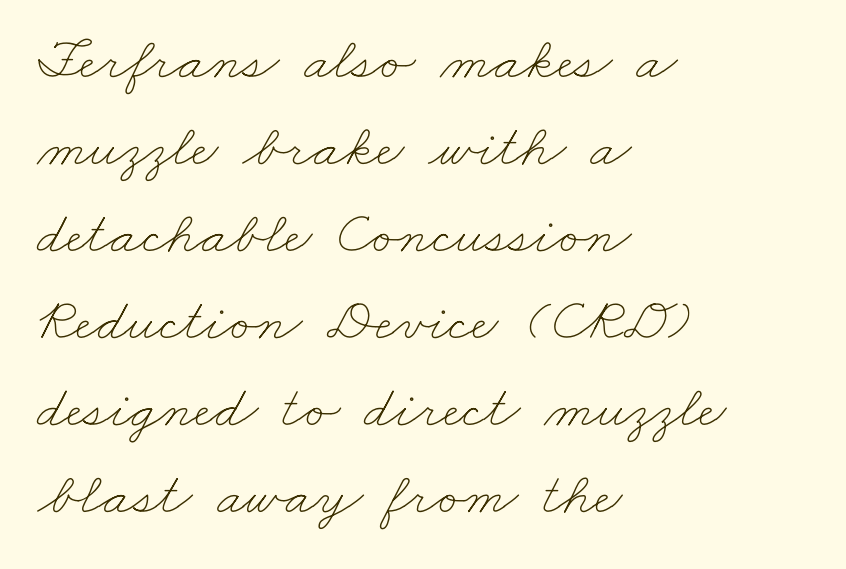
Q: Is the text bold? A: No.
Q: Is the text underlined? A: No.
Q: How is the paragraph aligned? A: Left-aligned.
Q: Is the spacing between letters normal or unusually wide? A: Normal.
Q: Is the spacing between lines tight, normal or loose? A: Normal.
Q: Width (condensed, normal, or wide)? A: Wide.
Q: Stroke contrast? A: Low.
Q: x-height? A: Small.
Q: Monospaced? A: No.
